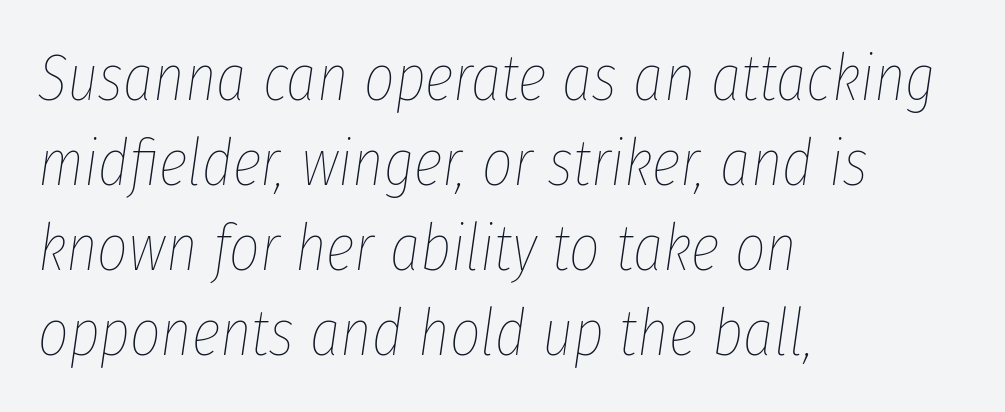
Honestly, the row spacing looks completely unremarkable. The cut favours lightness, reaching ordinary text weight at its darkest. This is oblique type, the kind used for emphasis or titles. One-word summary of the alignment: left. Proportional: the letters do not fall into vertical columns. Nobody touched the tracking dial on this one.
